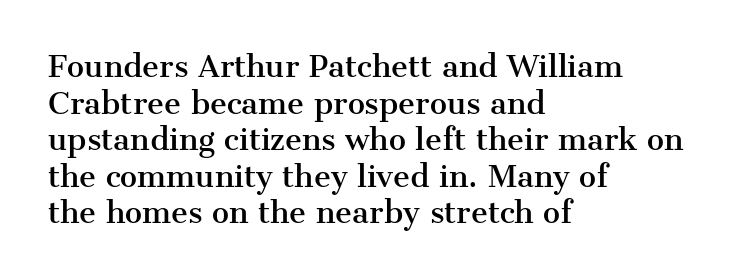
Bare-footed words on every line. No extra tracking has been applied to these lines. The lettering holds an erect, upright posture throughout. If you drew a ruler down the left edge, every line would touch it.
